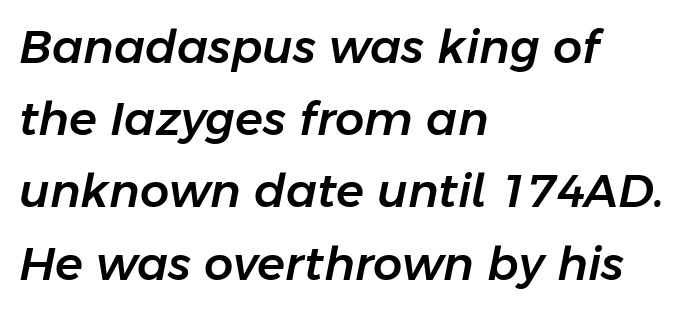
Q: Is the text italic (slanted)? A: Yes, it leans right by about 11 degrees.
Q: Is the text underlined? A: No.
Q: How is the paragraph aligned? A: Left-aligned.
Q: Is the spacing between letters normal or unusually wide? A: Normal.
Q: Is the spacing between lines tight, normal or loose? A: Normal.
Q: Width (condensed, normal, or wide)? A: Normal.
Q: Stroke contrast? A: Low.
Q: x-height? A: Medium.
Q: Monospaced? A: No.
